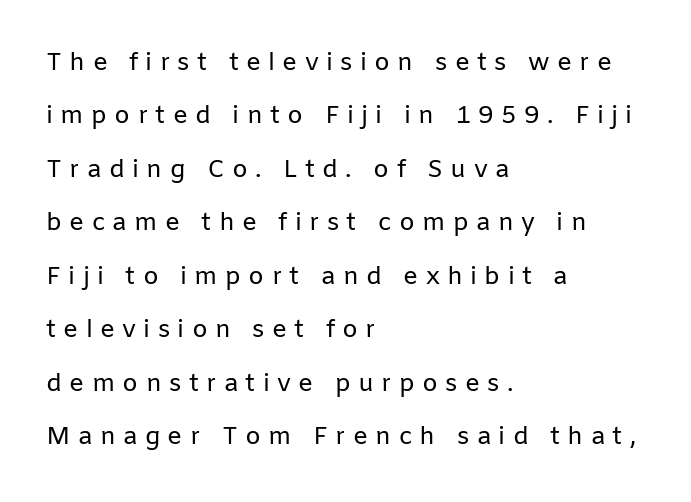
Q: Is the text bold? A: No.
Q: Is the text italic (slanted)? A: No, it is upright.
Q: Is the text underlined? A: No.
Q: How is the paragraph aligned? A: Left-aligned.
Q: Is the spacing between letters normal or unusually wide? A: Unusually wide.
Q: Is the spacing between lines tight, normal or loose? A: Loose.
